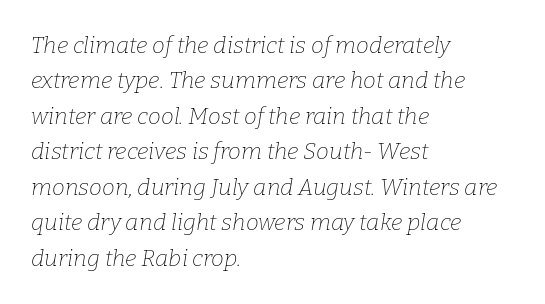
Caption: face not bold, strokes unweighted. Is the block centered? No — it sits flush against the left margin. Does the leading feel generous? No, just average. No extra tracking has been applied to these lines. The glyphs are unaccompanied by any horizontal stroke below them.
